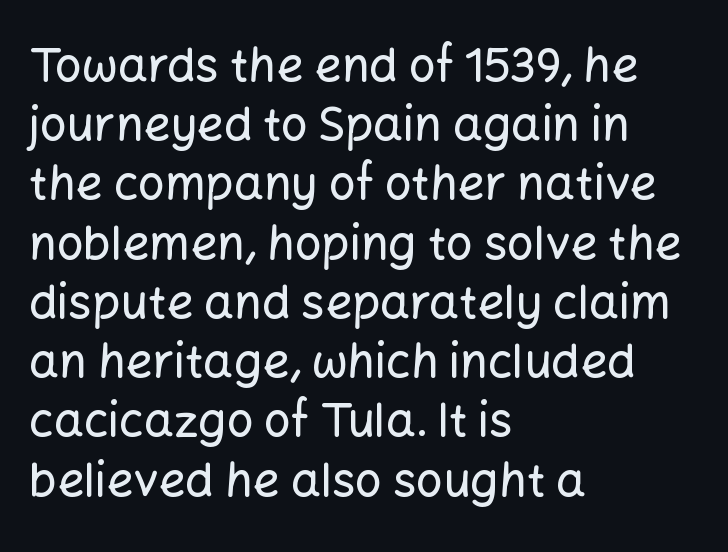
{"serif": "no", "italic": "no", "width": "normal", "stroke_contrast": "low", "x_height": "medium", "monospaced": "no", "underline": "no", "align": "left", "line_spacing": "normal", "line_spacing_ratio": 1.26, "letter_spacing": "normal", "letter_spacing_em": 0.0, "glyph_px": 47}
